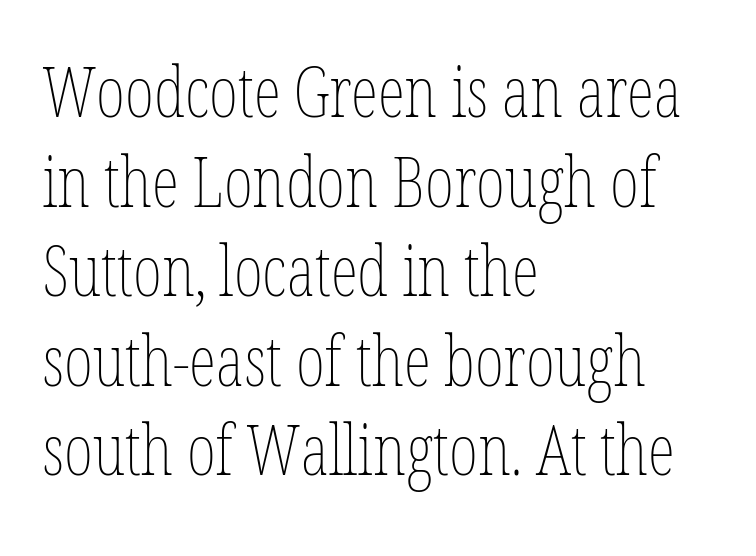
{"italic": "no", "bold": "no", "weight": "thin", "width": "condensed", "stroke_contrast": "low", "x_height": "medium", "monospaced": "no", "underline": "no", "align": "left", "line_spacing": "normal", "line_spacing_ratio": 1.28, "letter_spacing": "normal", "letter_spacing_em": 0.0, "glyph_px": 70}
